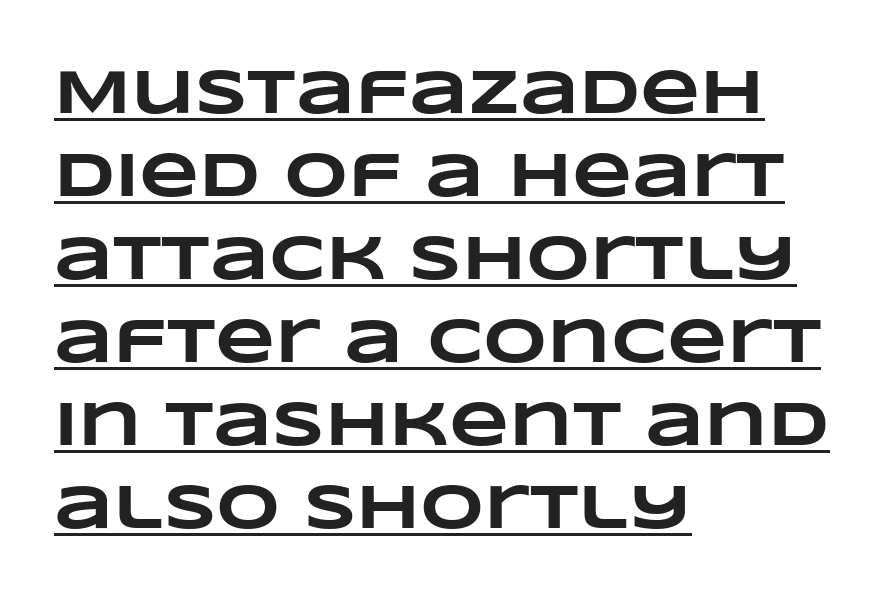
I'd describe the lettering as bold — thick and assertive. This sample has the flowing, uneven cadence of proportional lettering. In terms of letterspacing, this is plain default setting. Horizontal alignment here is leftward, the default for most running prose.
